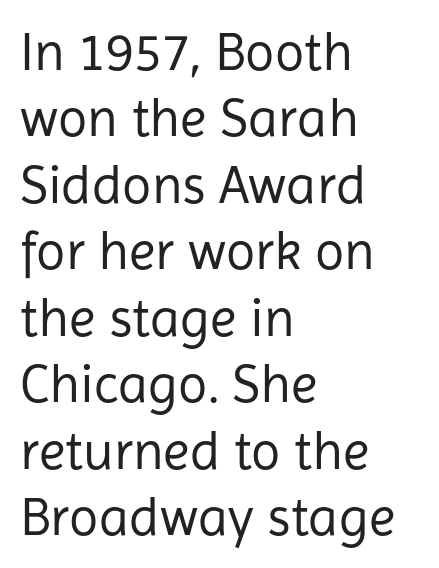
{"serif": "no", "italic": "no", "bold": "no", "weight": "regular", "width": "normal", "stroke_contrast": "low", "x_height": "medium", "monospaced": "no", "underline": "no", "align": "left", "line_spacing_ratio": 1.23, "letter_spacing": "normal", "letter_spacing_em": 0.0, "glyph_px": 54}
